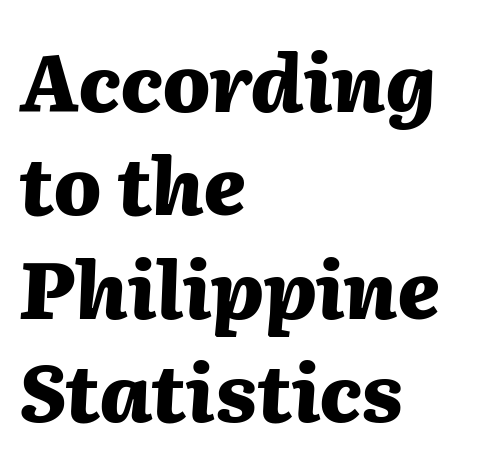
A normal amount of white space separates one row of letters from the next. Italic? Definitely — the glyphs are oblique. Standard letterfit; no display-style spreading of the glyphs. Does the copy run flush right? No — it runs flush left. Is the type bold? Yes — the strokes are clearly thick and heavy. Decoration check: the copy has no underline.
